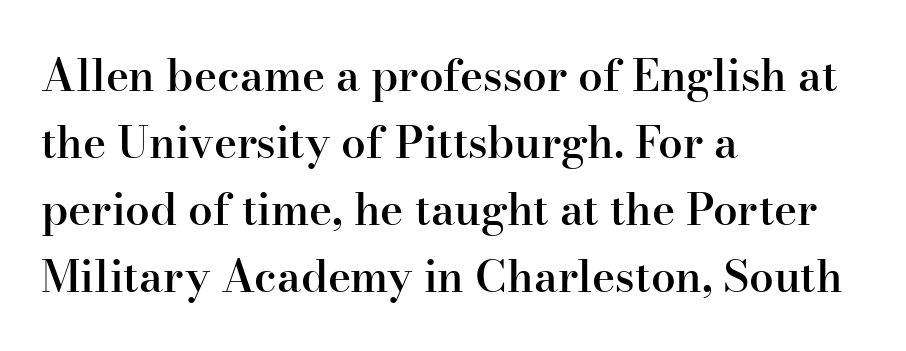
{"serif": "yes", "italic": "no", "bold": "semi", "weight": "semibold", "width": "normal", "stroke_contrast": "high", "x_height": "small", "monospaced": "no", "underline": "no", "align": "left", "line_spacing": "normal", "line_spacing_ratio": 1.52, "letter_spacing": "normal", "letter_spacing_em": 0.0, "glyph_px": 44}
